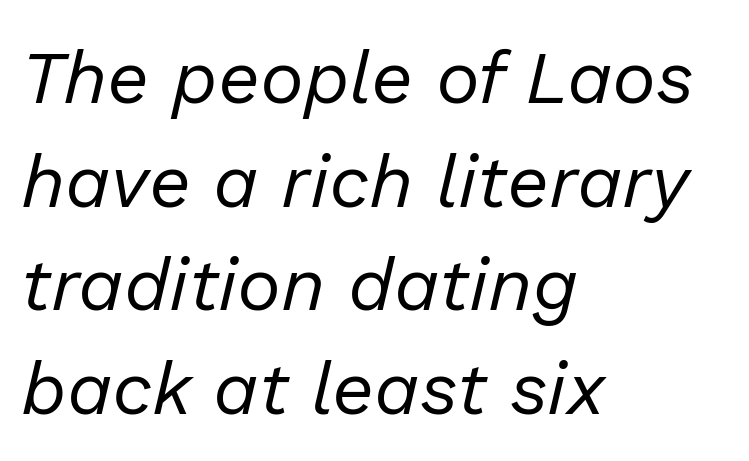
A student would call this left alignment; a typographer would say flush left, rag right. Spacing verdict: proportional, widths tailored to each character. A clean baseline with only descenders dipping below it. Italic: yes, the glyphs are oblique. The typesetting does not lean heavy: it is not bold. Does the leading feel generous? No, just average.
